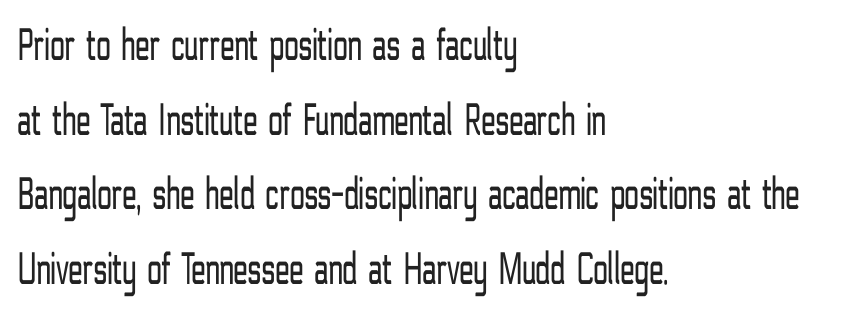
The image shows 47 px light, condensed sans-serif type, upright; set left-aligned, normal line spacing (1.59x), normal letter spacing, not underlined; low stroke contrast and a medium x-height.
